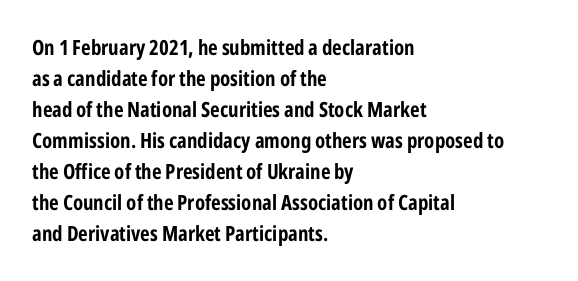
Q: Is the text bold? A: Yes.
Q: Is the text italic (slanted)? A: No, it is upright.
Q: Is the text underlined? A: No.
Q: How is the paragraph aligned? A: Left-aligned.
Q: Is the spacing between letters normal or unusually wide? A: Normal.
Q: Is the spacing between lines tight, normal or loose? A: Normal.
